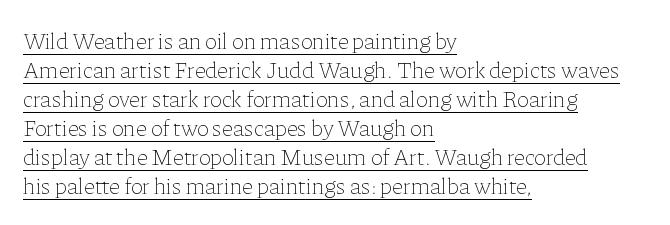
The image shows 23 px text type, upright; set left-aligned, normal line spacing (1.26x), normal letter spacing, underlined.
